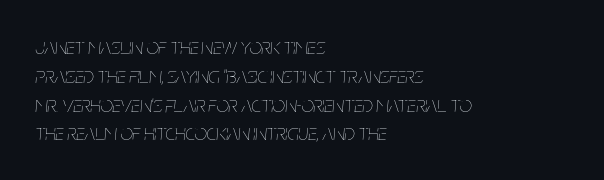
{"italic": "yes", "lean": "right", "slant_degrees": 5, "bold": "no", "underline": "no", "align": "left", "line_spacing": "normal", "line_spacing_ratio": 1.31, "letter_spacing": "normal", "letter_spacing_em": 0.0, "glyph_px": 22}
